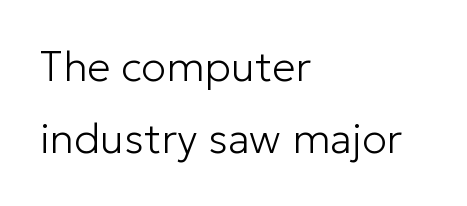
The image shows 42 px light sans-serif type, upright; set left-aligned, line spacing 1.72x, normal letter spacing, not underlined; low stroke contrast and a medium x-height.
